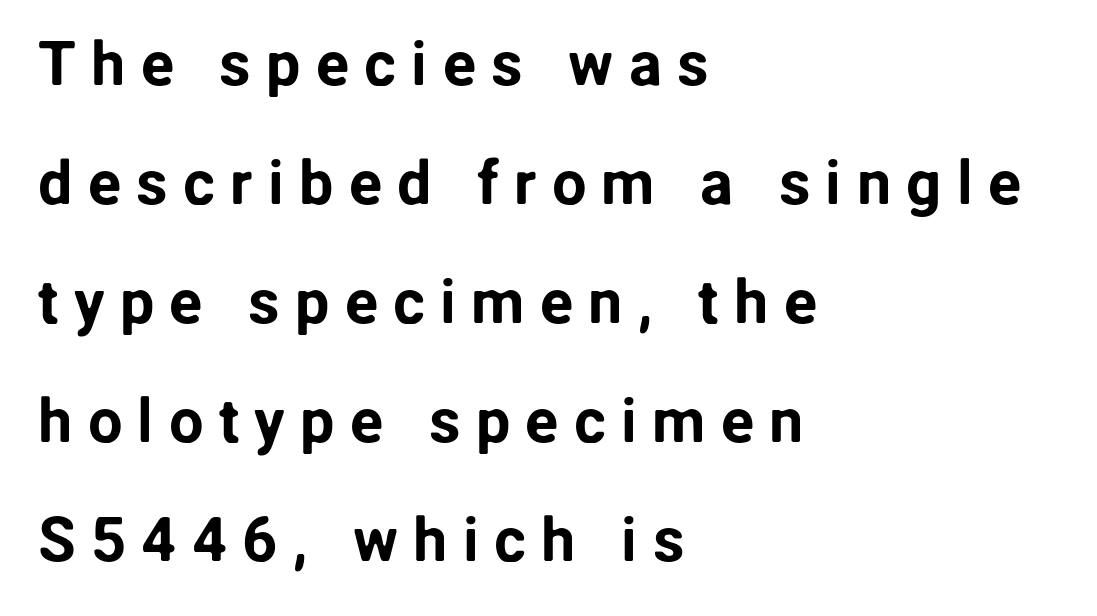
Designer's note — italics off, roman on. The passage is arranged the way most books set body copy — flush left. Classification — sans serif. Think of a printed novel: that variable character pitch is what you see here.
